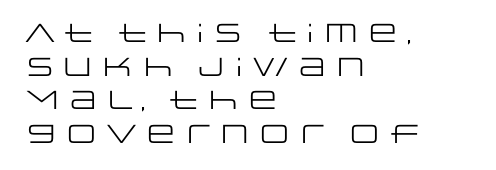
Interline gaps are of average width in this sample. In terms of posture, this sample is upright. Teacher's note: observe the even left margin — that is flush-left alignment. The cut favours lightness, reaching ordinary text weight at its darkest.
